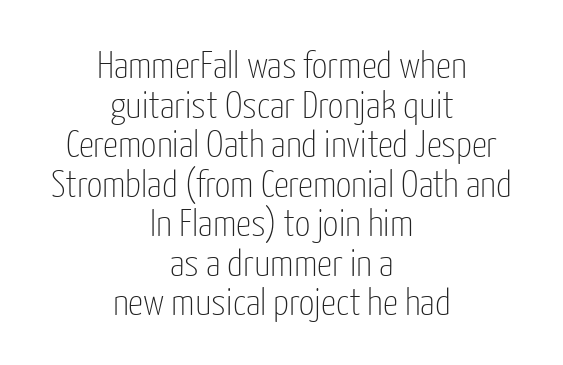
Q: Is the text bold? A: No.
Q: Is the text italic (slanted)? A: No, it is upright.
Q: Is the typeface a serif or a sans-serif typeface? A: Sans-serif.
Q: Is the text underlined? A: No.
Q: How is the paragraph aligned? A: Centered.
Q: Is the spacing between letters normal or unusually wide? A: Normal.
Q: Is the spacing between lines tight, normal or loose? A: Tight.
Q: Width (condensed, normal, or wide)? A: Condensed.
Q: Stroke contrast? A: Low.
Q: x-height? A: Medium.
Q: Monospaced? A: No.
